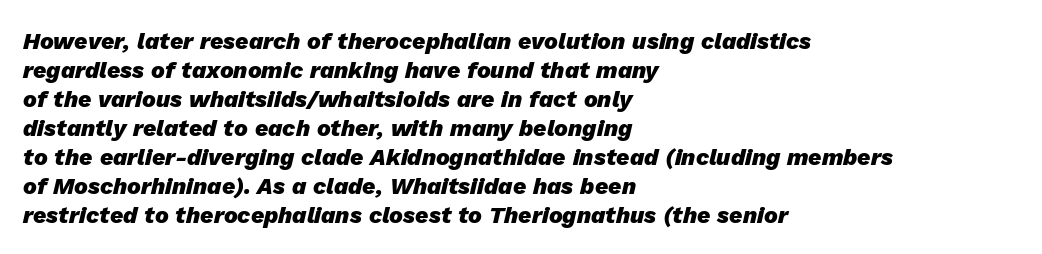
The image shows 23 px bold type, italic (leaning right); set left-aligned, normal line spacing (1.26x), normal letter spacing, not underlined.
